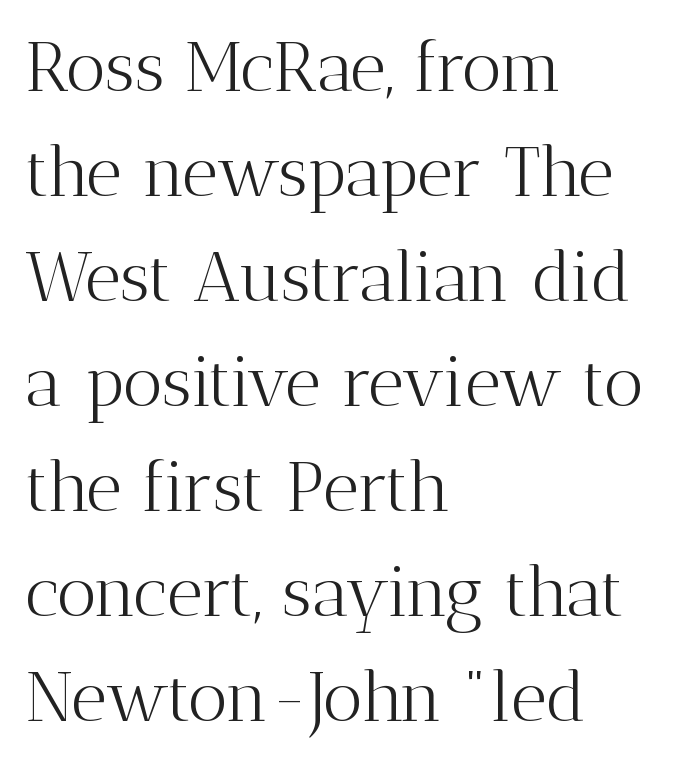
The image shows 70 px light serif type, upright; set left-aligned, normal line spacing (1.5x), normal letter spacing, not underlined; medium stroke contrast and a medium x-height.
